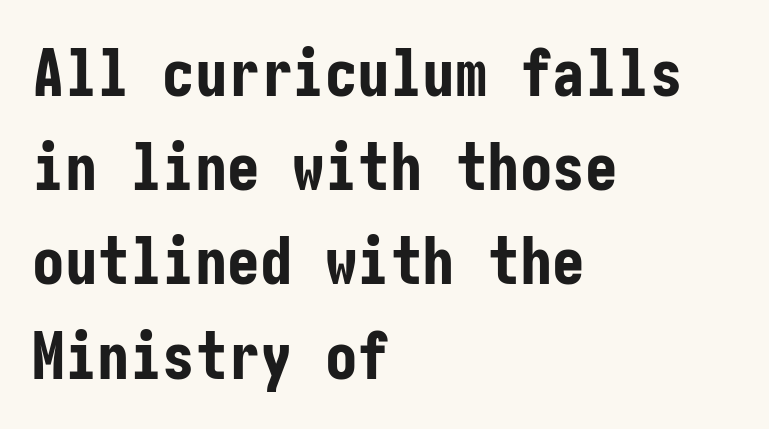
The image shows 65 px bold, condensed sans-serif type, upright; set left-aligned, normal line spacing (1.45x), normal letter spacing, not underlined; low stroke contrast and a medium x-height.
